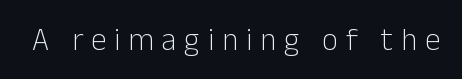
The image shows 31 px light sans-serif type, upright; set unusually wide letter spacing (+0.26 em), not underlined; low stroke contrast and a medium x-height.
